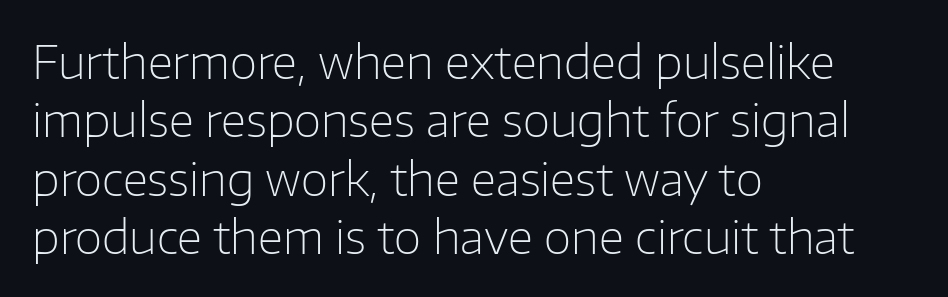
{"serif": "no", "italic": "no", "bold": "no", "weight": "light", "width": "normal", "stroke_contrast": "low", "x_height": "medium", "monospaced": "no", "underline": "no", "align": "left", "line_spacing": "normal", "line_spacing_ratio": 1.3, "letter_spacing": "normal", "letter_spacing_em": 0.0, "glyph_px": 45}
